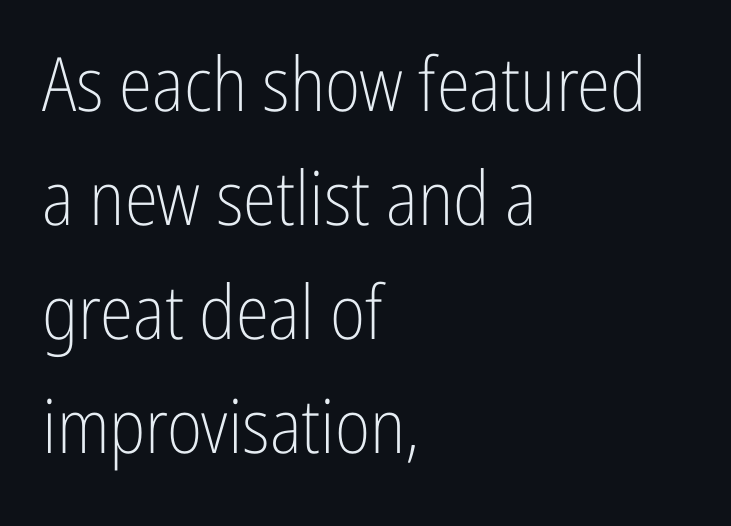
{"serif": "no", "italic": "no", "bold": "no", "weight": "light", "width": "condensed", "stroke_contrast": "low", "x_height": "medium", "monospaced": "no", "underline": "no", "align": "left", "line_spacing": "normal", "line_spacing_ratio": 1.52, "letter_spacing": "normal", "letter_spacing_em": 0.0, "glyph_px": 75}
